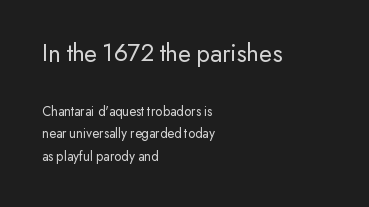
Q: Is the text bold? A: No.
Q: Is the text italic (slanted)? A: No, it is upright.
Q: Is the text underlined? A: No.
Q: How is the paragraph aligned? A: Left-aligned.
Q: Is the spacing between letters normal or unusually wide? A: Normal.
Q: Is the spacing between lines tight, normal or loose? A: Normal.
Q: Which block of text is set in a larger size, the first (top) or the second (bottom)? A: The first (top) one.
